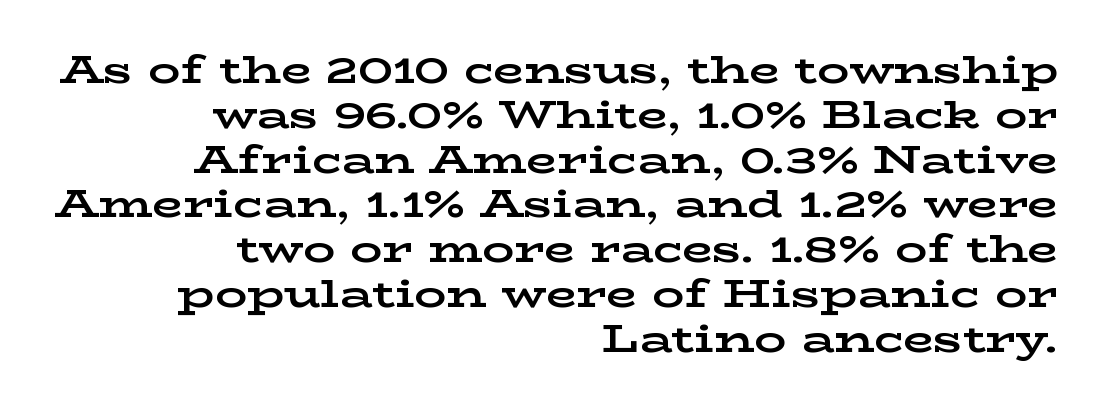
The image shows 40 px bold, wide serif type, upright; set right-aligned, tight line spacing (1.12x), normal letter spacing, not underlined; low stroke contrast and a medium x-height.
